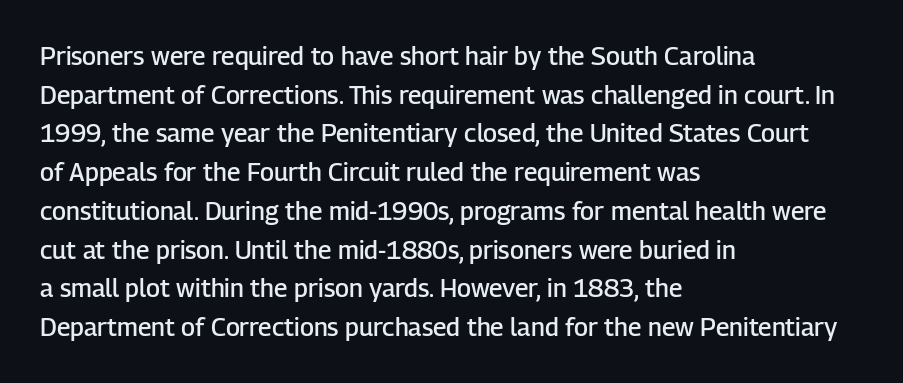
{"italic": "no", "bold": "semi", "underline": "no", "align": "left", "line_spacing": "normal", "line_spacing_ratio": 1.55, "letter_spacing": "normal", "letter_spacing_em": 0.0, "glyph_px": 25}
